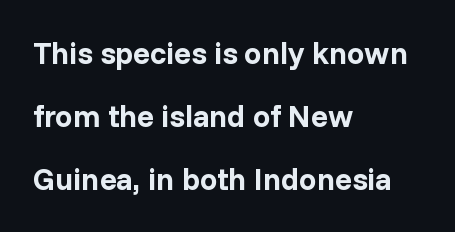
{"serif": "no", "italic": "no", "bold": "yes", "weight": "bold", "width": "normal", "stroke_contrast": "low", "x_height": "medium", "monospaced": "no", "underline": "no", "align": "left", "line_spacing": "loose", "line_spacing_ratio": 2.04, "letter_spacing": "normal", "letter_spacing_em": 0.0, "glyph_px": 31}
